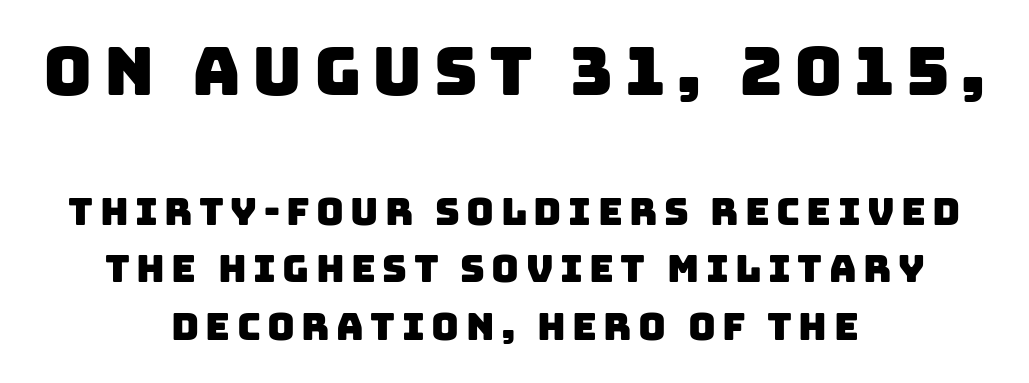
Note: larger setting up top, smaller setting below. These lines are centered, leaving both edges ragged. Nope, no serifs anywhere on these letters. The passage shown stacks its lines at a standard gap.
